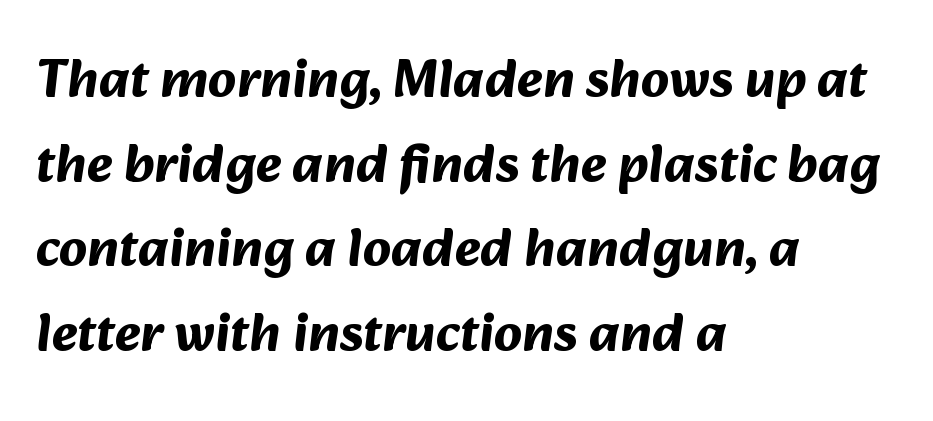
{"serif": "no", "bold": "yes", "weight": "bold", "width": "normal", "stroke_contrast": "medium", "x_height": "medium", "monospaced": "no", "underline": "no", "align": "left", "line_spacing": "normal", "line_spacing_ratio": 1.54, "letter_spacing": "normal", "letter_spacing_em": 0.0, "glyph_px": 55}
